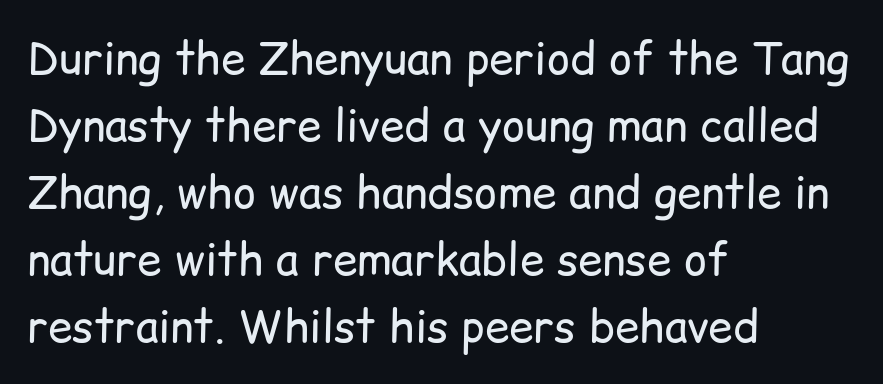
The image shows 44 px regular-weight sans-serif type, upright; set left-aligned, normal line spacing (1.52x), normal letter spacing, not underlined; low stroke contrast and a medium x-height.
